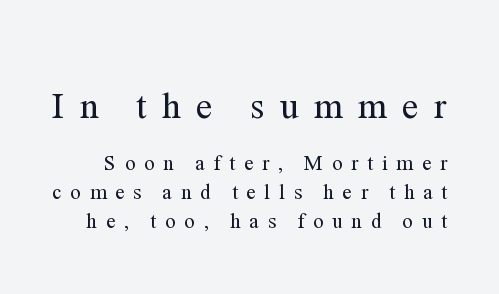
This is serif lettering, the kind often seen in printed books. The rendering shrinks the type as you move from the upper chunk to the lower. A clean baseline with only descenders dipping below it. Letter spacing: wide.
